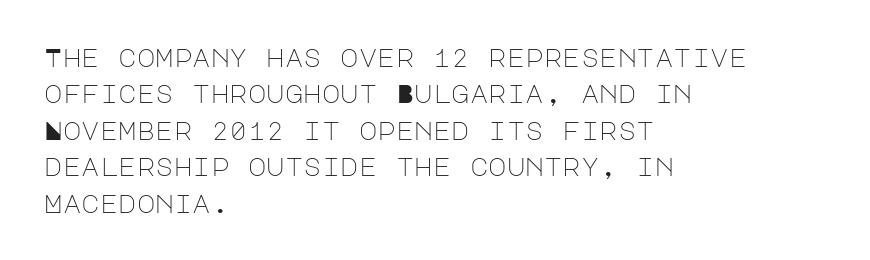
In terms of posture, this sample is upright. The passage shown has conventional tracking throughout. The zone under the glyphs is completely vacant. The lines are quadded left. These glyphs show unthickened strokes, regular width or finer. Rows of type keep a routine distance in the vertical direction.
